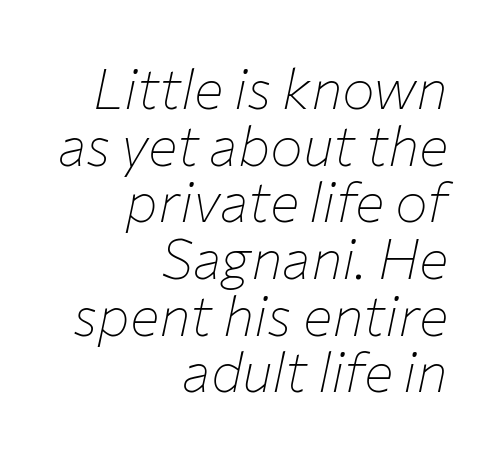
{"italic": "yes", "lean": "right", "slant_degrees": 12, "bold": "no", "weight": "thin", "width": "normal", "stroke_contrast": "low", "x_height": "medium", "monospaced": "no", "underline": "no", "align": "right", "line_spacing": "tight", "line_spacing_ratio": 1.03, "letter_spacing": "normal", "letter_spacing_em": 0.0, "glyph_px": 55}
